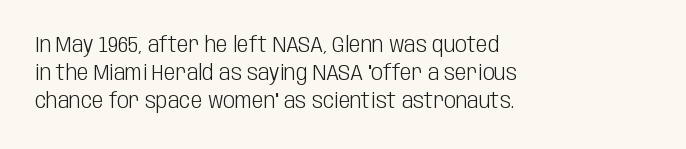
Q: Is the text bold? A: No.
Q: Is the text italic (slanted)? A: No, it is upright.
Q: Is the text underlined? A: No.
Q: How is the paragraph aligned? A: Left-aligned.
Q: Is the spacing between letters normal or unusually wide? A: Normal.
Q: Is the spacing between lines tight, normal or loose? A: Normal.
